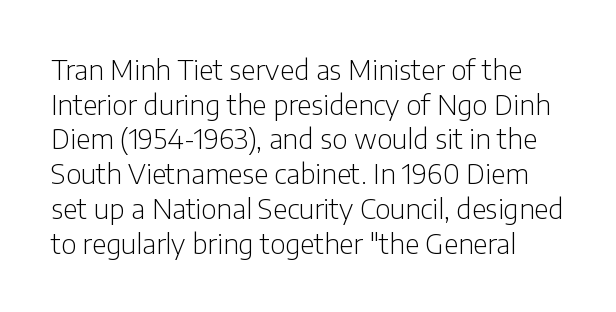
Q: Is the text bold? A: No.
Q: Is the text italic (slanted)? A: No, it is upright.
Q: Is the typeface a serif or a sans-serif typeface? A: Sans-serif.
Q: Is the text underlined? A: No.
Q: Is the spacing between letters normal or unusually wide? A: Normal.
Q: Width (condensed, normal, or wide)? A: Condensed.
Q: Stroke contrast? A: Low.
Q: x-height? A: Medium.
Q: Monospaced? A: No.
